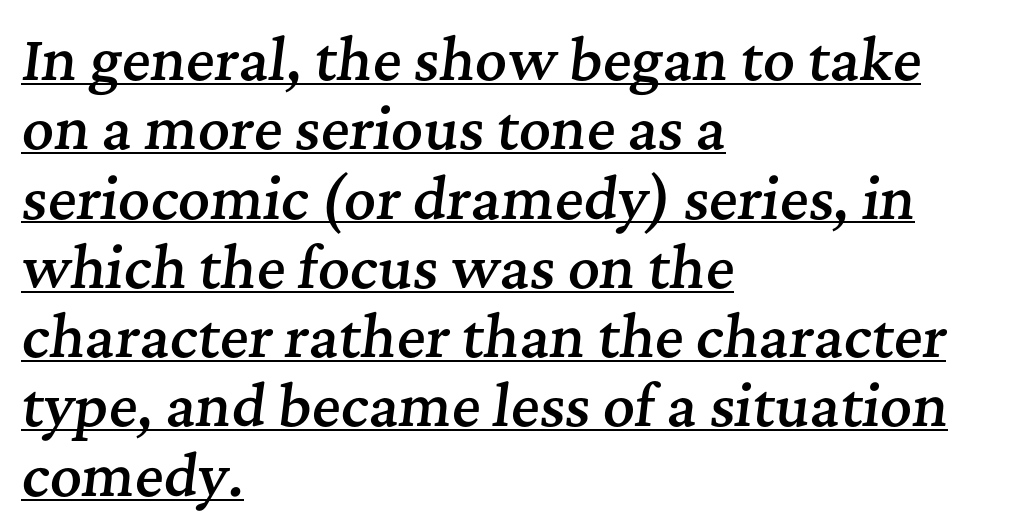
Q: Is the text bold? A: Semi-bold.
Q: Is the text italic (slanted)? A: Yes, it leans right by about 7 degrees.
Q: Is the typeface a serif or a sans-serif typeface? A: Serif.
Q: Is the text underlined? A: Yes.
Q: How is the paragraph aligned? A: Left-aligned.
Q: Is the spacing between letters normal or unusually wide? A: Normal.
Q: Is the spacing between lines tight, normal or loose? A: Normal.
Q: Width (condensed, normal, or wide)? A: Normal.
Q: Stroke contrast? A: Medium.
Q: x-height? A: Medium.
Q: Monospaced? A: No.
